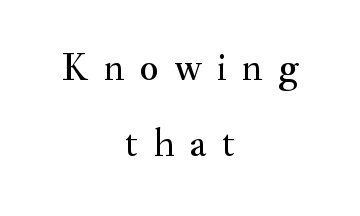
The image shows 39 px serif type, upright; set centered, loose line spacing (1.94x), unusually wide letter spacing (+0.39 em), not underlined; medium stroke contrast and a small x-height.
